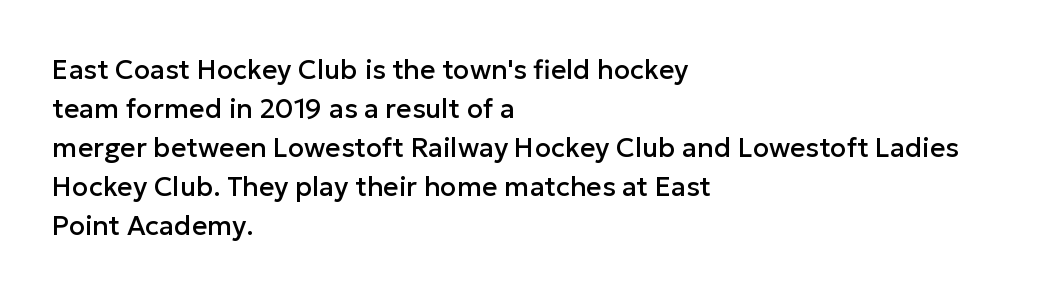
Q: Is the text italic (slanted)? A: No, it is upright.
Q: Is the text underlined? A: No.
Q: How is the paragraph aligned? A: Left-aligned.
Q: Is the spacing between letters normal or unusually wide? A: Normal.
Q: Is the spacing between lines tight, normal or loose? A: Normal.
